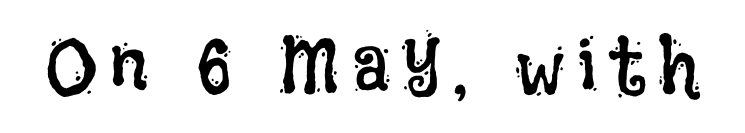
Weight: regular or lighter. Anything drawn beneath the words? Only blank space. The letters advance in unequal steps, a hallmark of proportional type. Posture: straight, roman, zero tilt.
